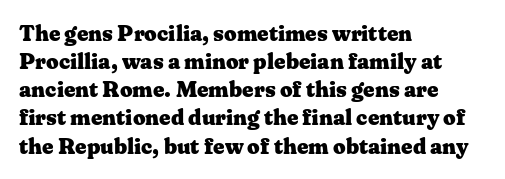
The image shows 22 px bold type, upright; set left-aligned, normal line spacing (1.28x), normal letter spacing, not underlined.
